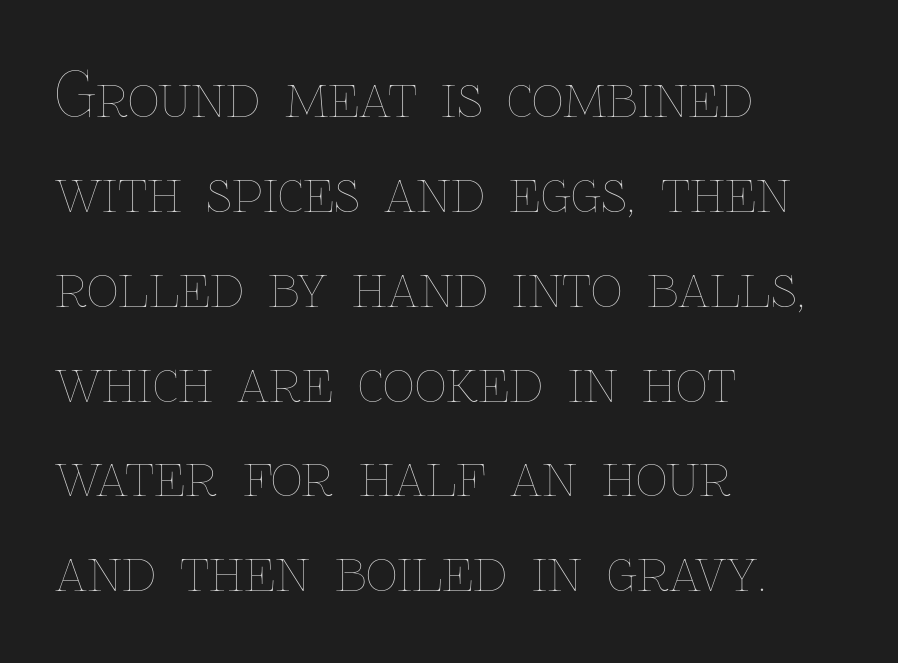
{"italic": "no", "bold": "no", "weight": "thin", "width": "normal", "stroke_contrast": "low", "x_height": "medium", "monospaced": "no", "underline": "no", "align": "left", "line_spacing": "normal", "line_spacing_ratio": 1.53, "letter_spacing": "normal", "letter_spacing_em": 0.0, "glyph_px": 62}
